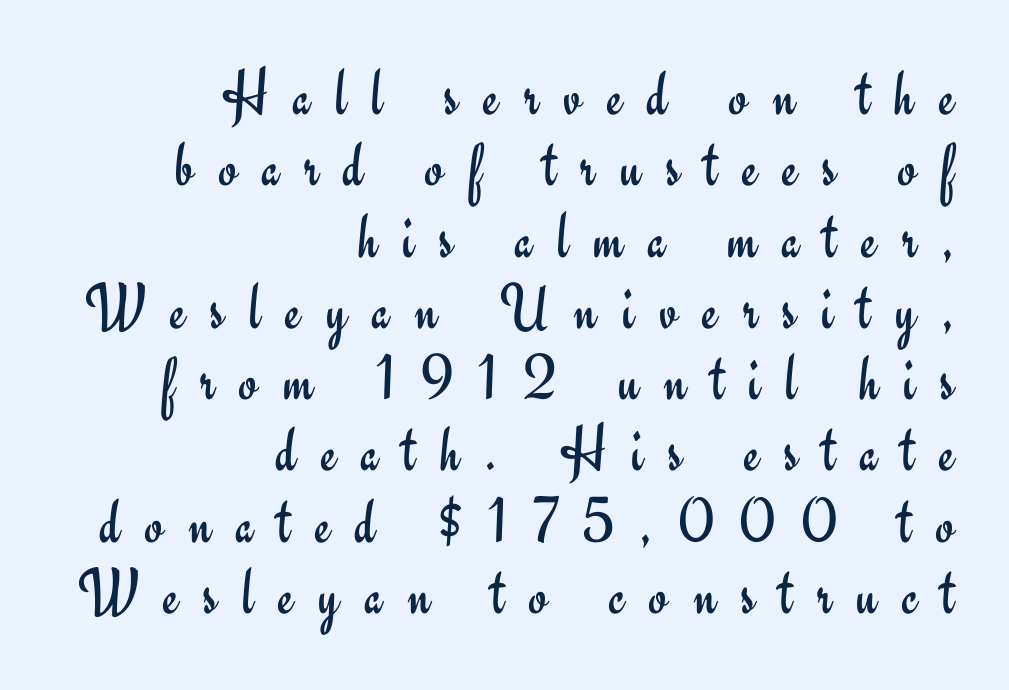
{"serif": "no", "bold": "no", "weight": "regular", "width": "normal", "stroke_contrast": "low", "x_height": "small", "monospaced": "no", "underline": "no", "align": "right", "line_spacing": "tight", "line_spacing_ratio": 1.08, "letter_spacing": "wide", "letter_spacing_em": 0.38, "glyph_px": 66}
